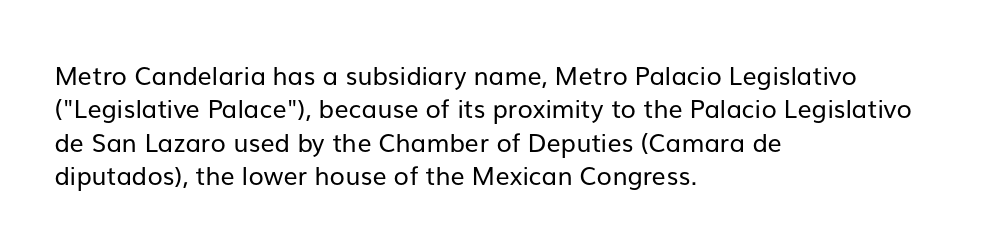
Q: Is the text bold? A: No.
Q: Is the text italic (slanted)? A: No, it is upright.
Q: Is the text underlined? A: No.
Q: How is the paragraph aligned? A: Left-aligned.
Q: Is the spacing between letters normal or unusually wide? A: Normal.
Q: Is the spacing between lines tight, normal or loose? A: Normal.
